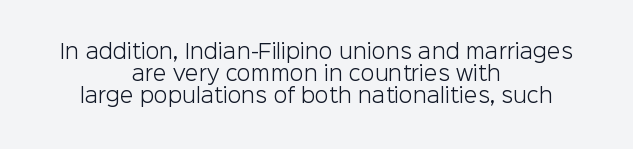
{"italic": "no", "bold": "no", "underline": "no", "align": "center", "line_spacing": "tight", "line_spacing_ratio": 1.1, "letter_spacing": "normal", "letter_spacing_em": 0.0, "glyph_px": 20}
